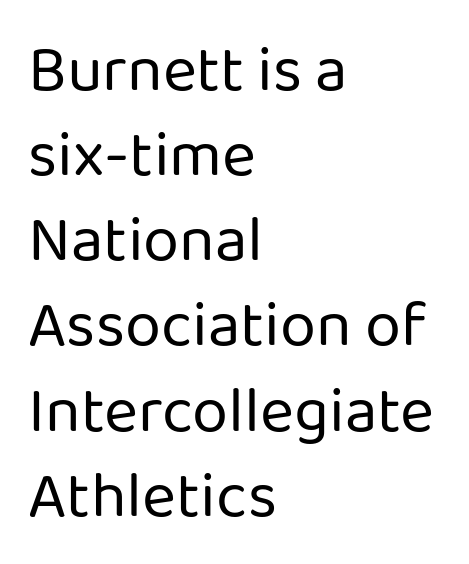
This is roman type, the default non-slanted kind. Just letters on the line, the space beneath them empty. Note: no serifs on the glyphs. Rows of type keep a routine distance in the vertical direction.
